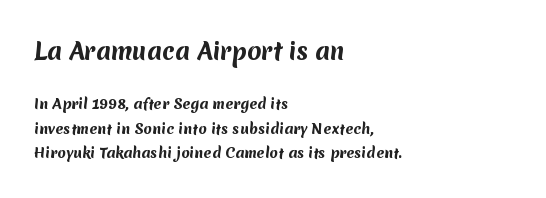
{"bold": "yes", "underline": "no", "align": "left", "line_spacing_ratio": 1.76, "letter_spacing": "normal", "letter_spacing_em": 0.0, "larger_block": "first", "size_ratio": 1.64, "glyph_px": 23}
